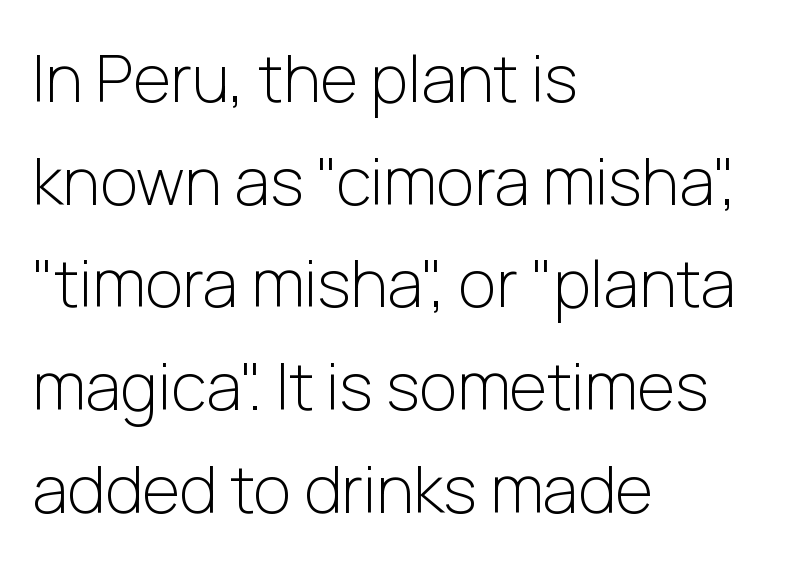
{"serif": "no", "italic": "no", "bold": "no", "weight": "light", "width": "normal", "stroke_contrast": "low", "x_height": "medium", "monospaced": "no", "underline": "no", "align": "left", "line_spacing": "normal", "line_spacing_ratio": 1.58, "letter_spacing": "normal", "letter_spacing_em": 0.0, "glyph_px": 65}
